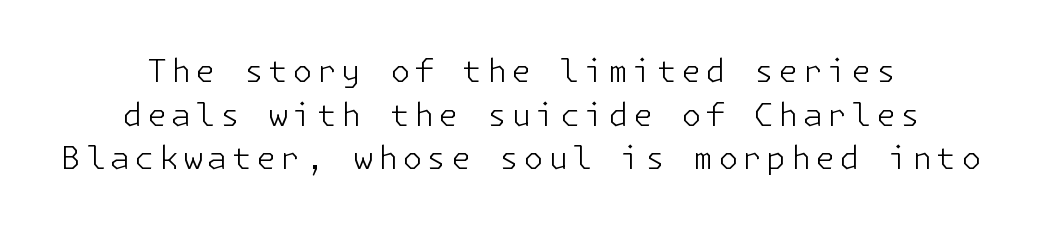
Q: Is the text bold? A: No.
Q: Is the text italic (slanted)? A: No, it is upright.
Q: Is the typeface a serif or a sans-serif typeface? A: Sans-serif.
Q: Is the text underlined? A: No.
Q: How is the paragraph aligned? A: Centered.
Q: Is the spacing between lines tight, normal or loose? A: Normal.
Q: Width (condensed, normal, or wide)? A: Normal.
Q: Stroke contrast? A: Low.
Q: x-height? A: Medium.
